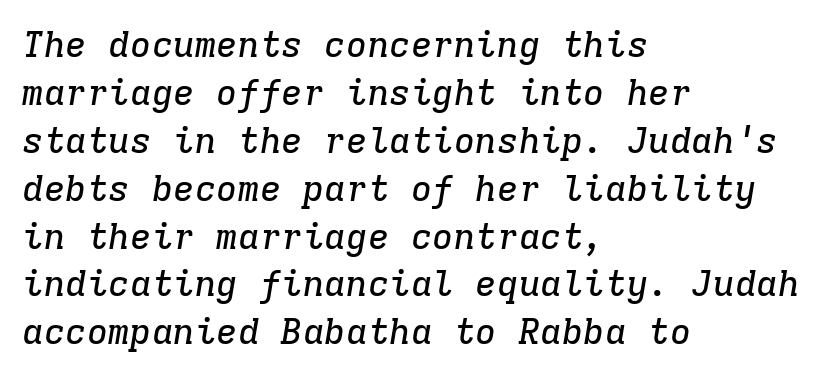
{"serif": "yes", "italic": "yes", "lean": "right", "slant_degrees": 9, "width": "normal", "stroke_contrast": "low", "x_height": "medium", "monospaced": "yes", "underline": "no", "align": "left", "line_spacing": "normal", "line_spacing_ratio": 1.33, "letter_spacing": "normal", "letter_spacing_em": 0.0, "glyph_px": 36}
